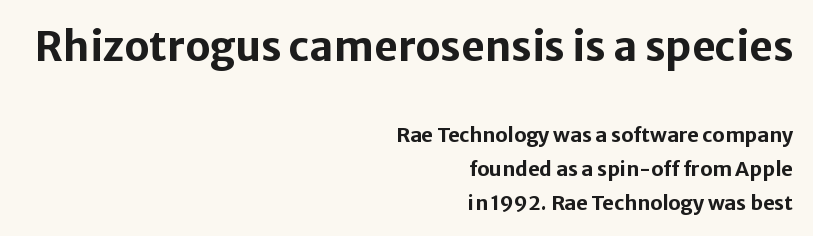
{"serif": "no", "italic": "no", "bold": "yes", "weight": "bold", "width": "normal", "stroke_contrast": "low", "x_height": "medium", "monospaced": "no", "underline": "no", "align": "right", "line_spacing": "normal", "line_spacing_ratio": 1.69, "letter_spacing": "normal", "letter_spacing_em": 0.0, "larger_block": "first", "size_ratio": 2.05, "glyph_px": 41}
